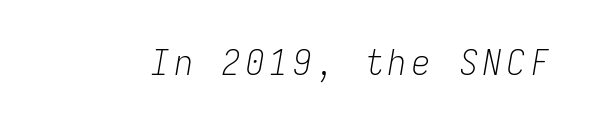
The image shows 36 px light, condensed type, italic (leaning right), monospaced; set not underlined; low stroke contrast and a medium x-height.
